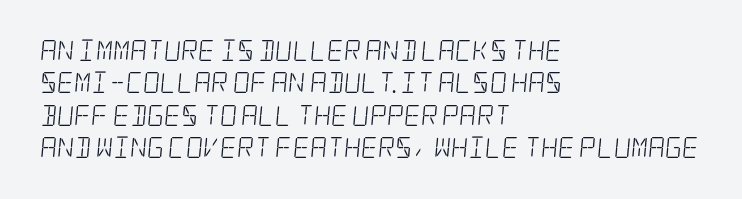
Q: Is the text bold? A: No.
Q: Is the text underlined? A: No.
Q: How is the paragraph aligned? A: Left-aligned.
Q: Is the spacing between letters normal or unusually wide? A: Normal.
Q: Is the spacing between lines tight, normal or loose? A: Normal.
